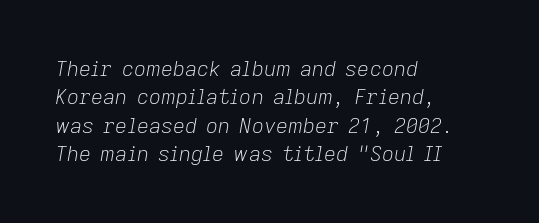
The weight tops out at a normal text grade. Tracking value appears to be zero — textbook default spacing. These lines sit exactly where default settings would place them. Anything drawn beneath the words? Only blank space.
